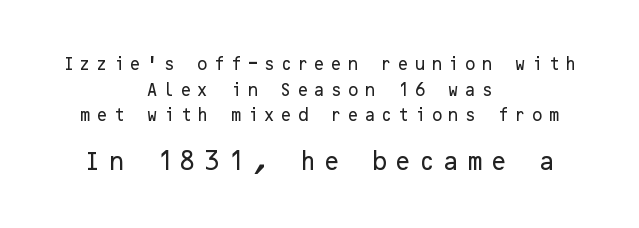
The image shows 20 px text type, upright; set centered, line spacing 1.83x, unusually wide letter spacing (+0.33 em), not underlined; the second (bottom) block is 1.43x larger.
